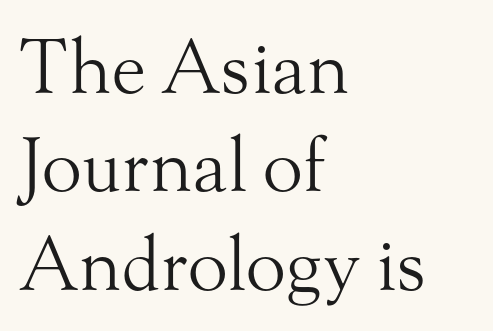
The image shows 74 px light serif type, upright; set left-aligned, normal line spacing (1.33x), normal letter spacing, not underlined; medium stroke contrast and a small x-height.
